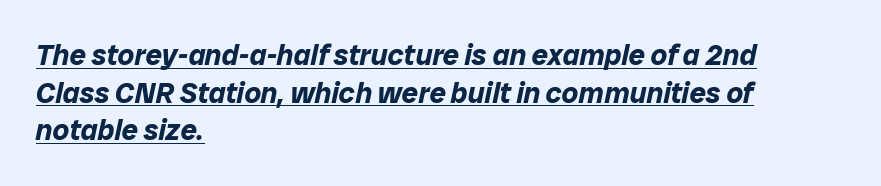
Q: Is the text bold? A: Yes.
Q: Is the text italic (slanted)? A: Yes, it leans right by about 12 degrees.
Q: Is the text underlined? A: Yes.
Q: How is the paragraph aligned? A: Left-aligned.
Q: Is the spacing between letters normal or unusually wide? A: Normal.
Q: Is the spacing between lines tight, normal or loose? A: Normal.
Q: Width (condensed, normal, or wide)? A: Normal.
Q: Stroke contrast? A: Low.
Q: x-height? A: Medium.
Q: Monospaced? A: No.
